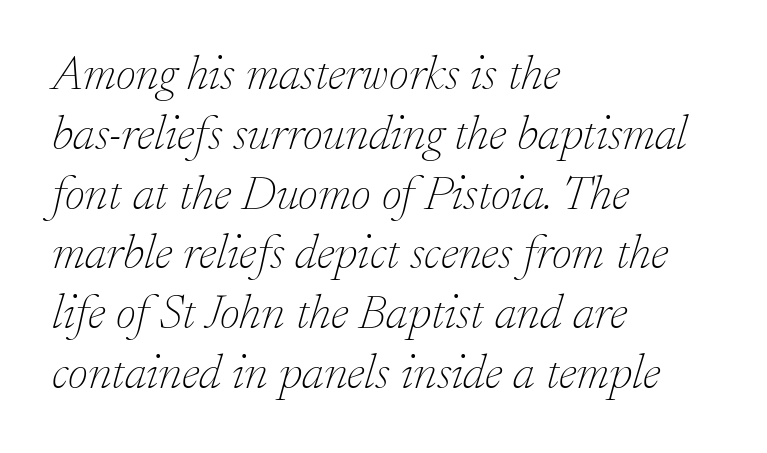
{"serif": "yes", "italic": "yes", "lean": "right", "slant_degrees": 17, "bold": "no", "weight": "thin", "width": "normal", "stroke_contrast": "low", "x_height": "small", "monospaced": "no", "underline": "no", "align": "left", "line_spacing_ratio": 1.22, "letter_spacing": "normal", "letter_spacing_em": 0.0, "glyph_px": 49}
